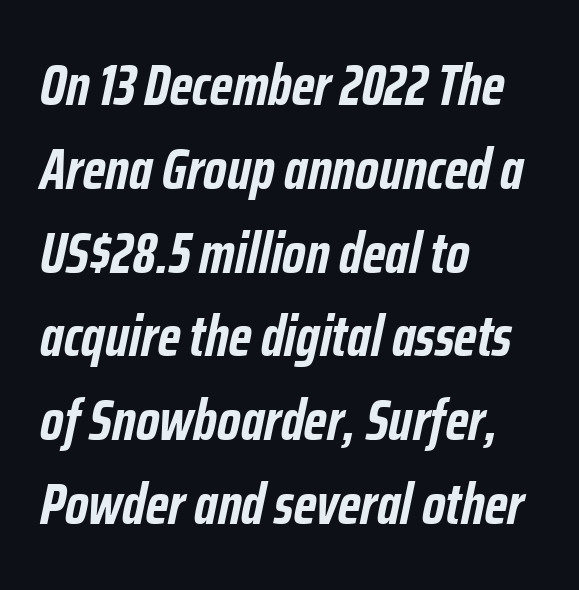
{"italic": "yes", "lean": "right", "slant_degrees": 12, "bold": "yes", "weight": "semibold", "width": "condensed", "stroke_contrast": "low", "x_height": "medium", "monospaced": "no", "underline": "no", "align": "left", "line_spacing": "normal", "line_spacing_ratio": 1.47, "letter_spacing": "normal", "letter_spacing_em": 0.0, "glyph_px": 57}
